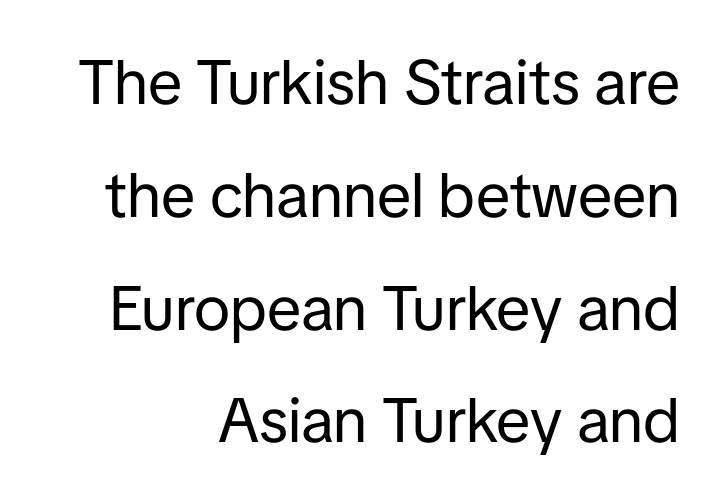
Character widths vary here, with narrow letters taking less room than wide ones. The letterforms sit shoulder to shoulder at normal distance. The passage shown is not underscored anywhere. The designer went with a sans here, leaving each stem footless. Nope, not italic — everything's standing straight.
